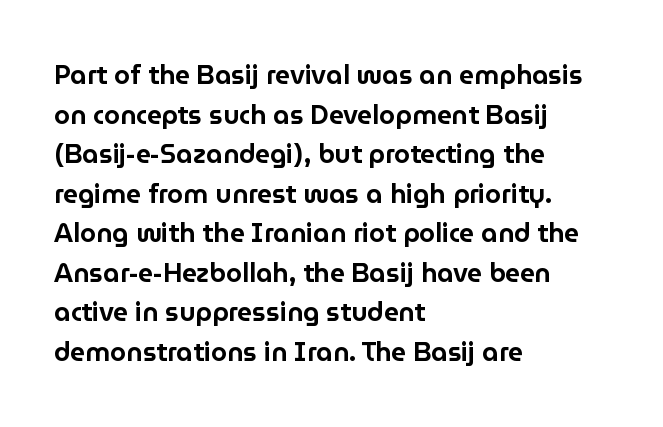
{"italic": "no", "underline": "no", "align": "left", "line_spacing": "normal", "line_spacing_ratio": 1.52, "letter_spacing": "normal", "letter_spacing_em": 0.0, "glyph_px": 26}
